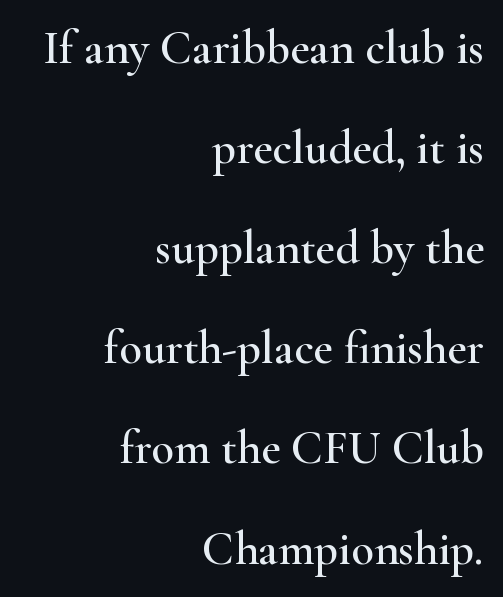
{"serif": "yes", "italic": "no", "width": "wide", "stroke_contrast": "high", "x_height": "small", "monospaced": "no", "underline": "no", "align": "right", "line_spacing": "loose", "line_spacing_ratio": 2.13, "letter_spacing": "normal", "letter_spacing_em": 0.0, "glyph_px": 47}
